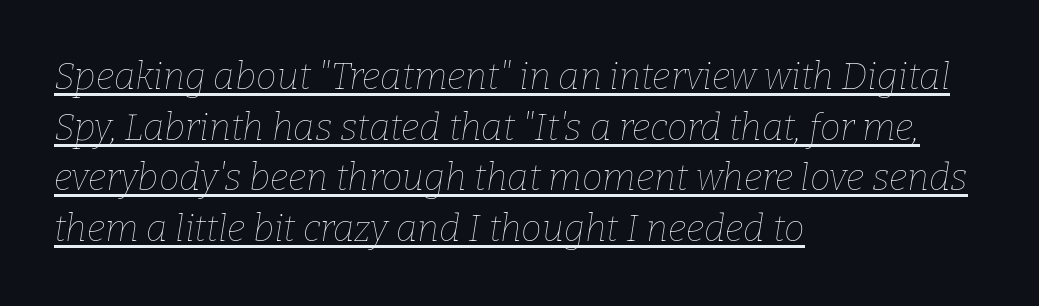
No extra ink here — the face is not bold. You can tell it's italic because the verticals aren't actually vertical. Like a heading marked for emphasis, these lines bear an underscore. A student would call this left alignment; a typographer would say flush left, rag right.
